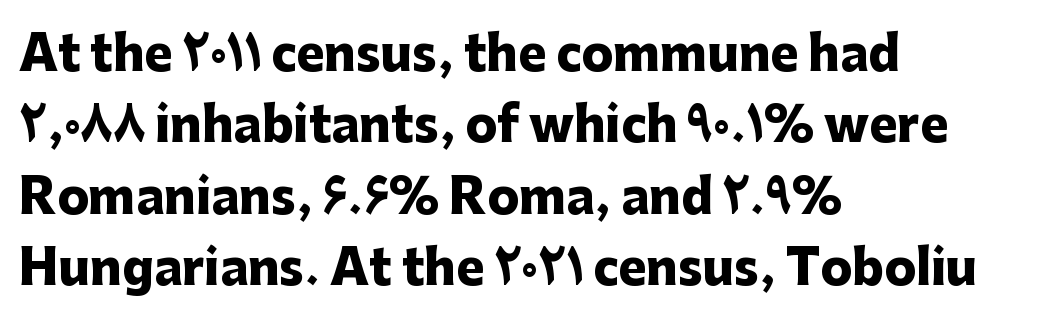
{"serif": "no", "italic": "no", "bold": "yes", "weight": "heavy", "width": "normal", "stroke_contrast": "low", "x_height": "medium", "monospaced": "no", "underline": "no", "align": "left", "line_spacing": "normal", "line_spacing_ratio": 1.52, "letter_spacing": "normal", "letter_spacing_em": 0.0, "glyph_px": 47}
